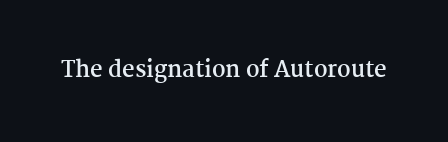
Short note: letters normally spaced. Words float on clear page, feet unadorned. The letters stand upright; this is a roman face. Heavy, bold letterforms.
